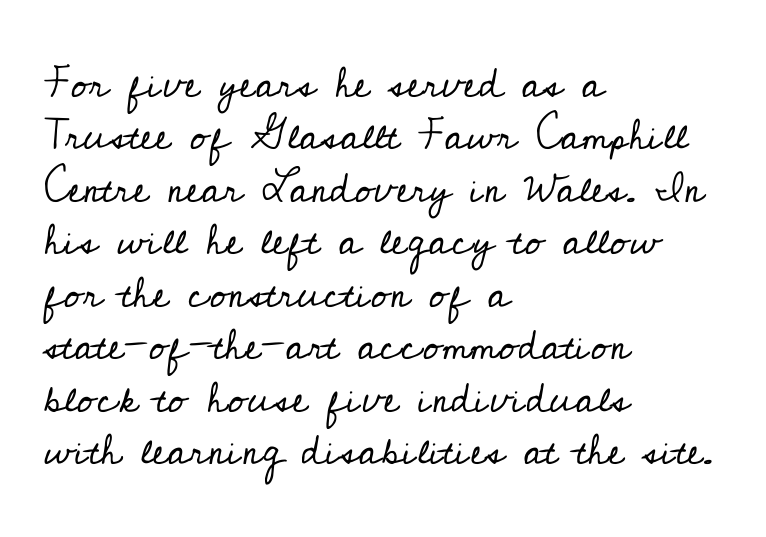
Q: Is the text bold? A: No.
Q: Is the text italic (slanted)? A: Yes.
Q: Is the typeface a serif or a sans-serif typeface? A: Serif.
Q: Is the text underlined? A: No.
Q: How is the paragraph aligned? A: Left-aligned.
Q: Is the spacing between letters normal or unusually wide? A: Normal.
Q: Is the spacing between lines tight, normal or loose? A: Normal.
Q: Width (condensed, normal, or wide)? A: Normal.
Q: Stroke contrast? A: Low.
Q: x-height? A: Small.
Q: Monospaced? A: No.
